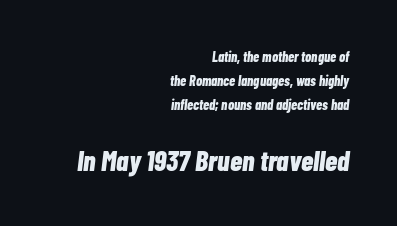
Designer's note — italics engaged. Decoration check: the copy has no underline. The designer gave the closing block more size than the opening block. The typesetter chose a ragged-left arrangement here. The passage shown has conventional tracking throughout.
